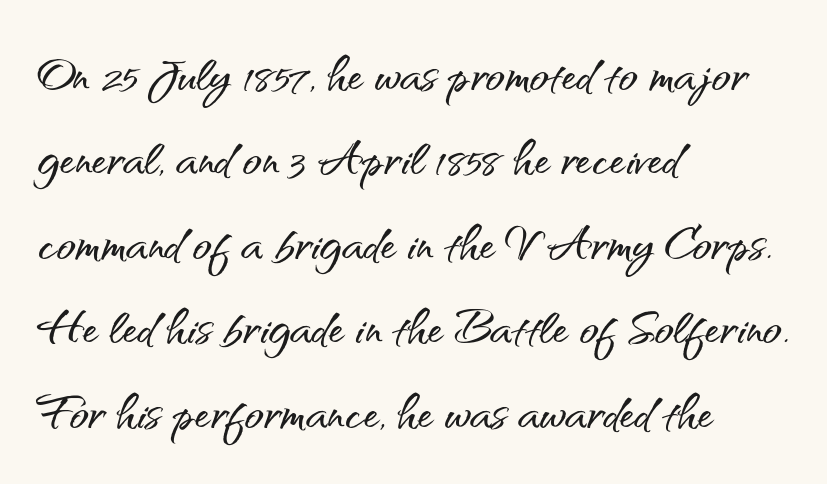
Q: Is the text italic (slanted)? A: Yes.
Q: Is the typeface a serif or a sans-serif typeface? A: Sans-serif.
Q: Is the text underlined? A: No.
Q: How is the paragraph aligned? A: Left-aligned.
Q: Is the spacing between letters normal or unusually wide? A: Normal.
Q: Is the spacing between lines tight, normal or loose? A: Normal.
Q: Width (condensed, normal, or wide)? A: Normal.
Q: Stroke contrast? A: Medium.
Q: x-height? A: Small.
Q: Monospaced? A: No.
